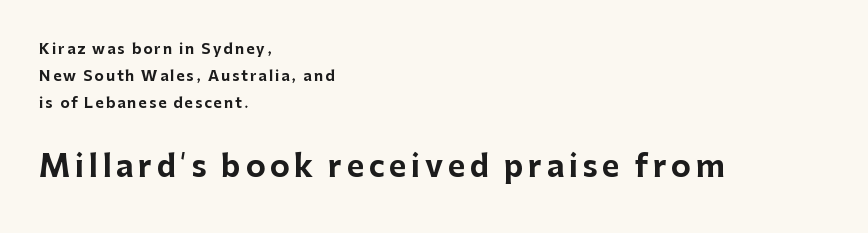
Vertically, the passage feels expansive, rows floating well apart. Vertical strokes here are truly vertical. Typographic density is high because the face is bold. Font category for this specimen: sans-serif. The more generous point size was reserved for the lower chunk. The face used here is proportionally spaced, like ordinary book or web type.
